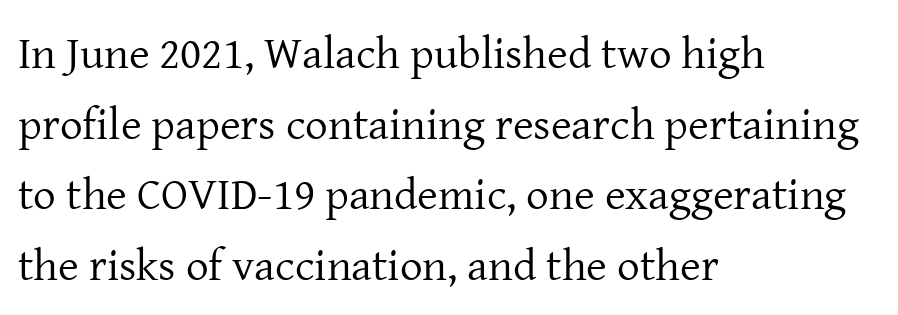
{"serif": "yes", "italic": "no", "bold": "no", "weight": "regular", "width": "normal", "stroke_contrast": "low", "x_height": "medium", "monospaced": "no", "underline": "no", "align": "left", "line_spacing": "normal", "line_spacing_ratio": 1.57, "letter_spacing": "normal", "letter_spacing_em": 0.0, "glyph_px": 45}
